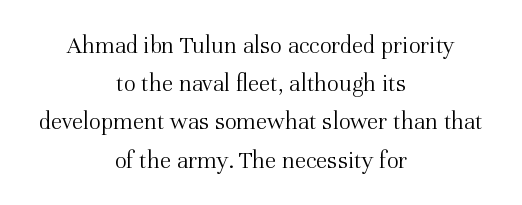
The image shows 25 px text type, upright; set centered, normal line spacing (1.53x), normal letter spacing, not underlined.
